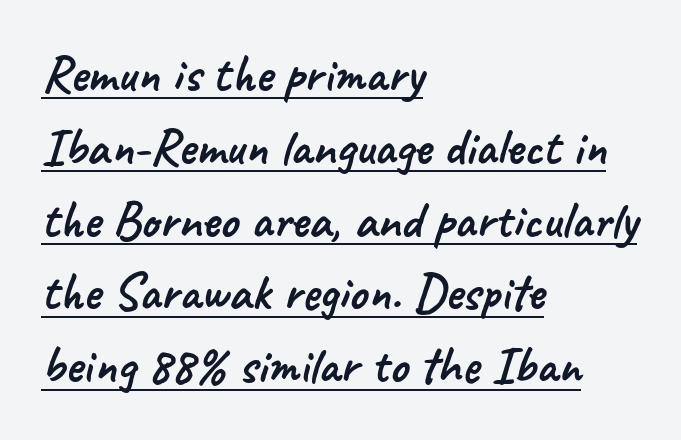
{"serif": "no", "width": "normal", "stroke_contrast": "low", "x_height": "small", "monospaced": "no", "underline": "yes", "align": "left", "line_spacing": "normal", "line_spacing_ratio": 1.4, "letter_spacing": "normal", "letter_spacing_em": 0.0, "glyph_px": 52}
